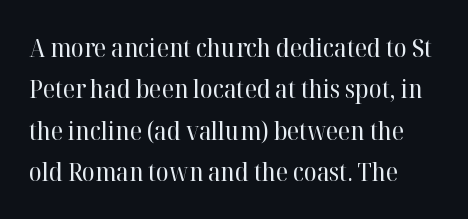
The image shows 26 px text type, upright; set normal line spacing (1.59x), normal letter spacing, not underlined.
